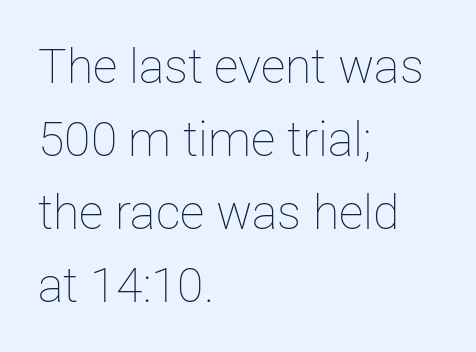
The image shows 48 px thin type, upright; set left-aligned, normal line spacing (1.52x), normal letter spacing, not underlined; low stroke contrast and a medium x-height.
